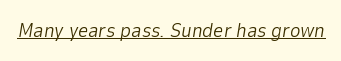
Q: Is the text bold? A: No.
Q: Is the text italic (slanted)? A: Yes, it leans right by about 9 degrees.
Q: Is the text underlined? A: Yes.
Q: Is the spacing between letters normal or unusually wide? A: Normal.
